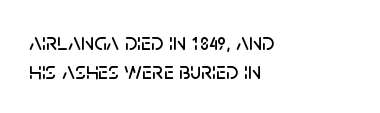
{"italic": "no", "underline": "no", "align": "left", "line_spacing_ratio": 1.22, "letter_spacing": "normal", "letter_spacing_em": 0.0, "glyph_px": 24}
